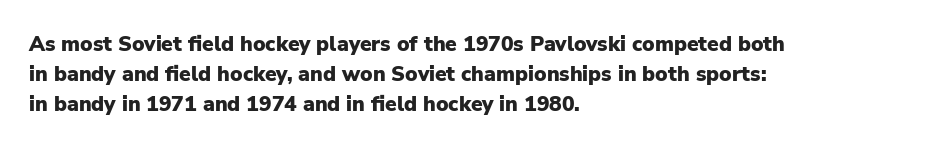
Emphasis by weight is at full strength: bold. Compared with typical body copy, the letter spacing here is the same. The passage shown is not underscored anywhere. Each new line begins a customary step beneath the previous one.
